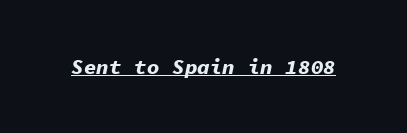
Q: Is the text bold? A: Yes.
Q: Is the text italic (slanted)? A: Yes, it leans right by about 11 degrees.
Q: Is the text underlined? A: Yes.
Q: Is the spacing between letters normal or unusually wide? A: Normal.
